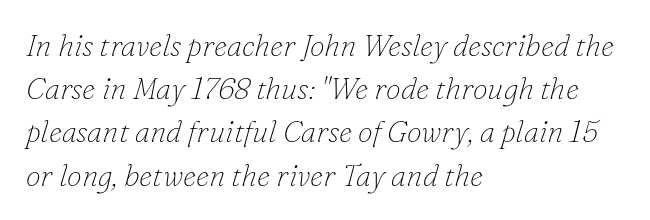
The lettering tilts uniformly, giving the passage an italic look. The designer went with a serif here, giving each stem small feet. The paragraph has a hard left edge and a soft right edge. This sample keeps an unexceptional amount of space between lines. Just letters on the line, the space beneath them empty.
